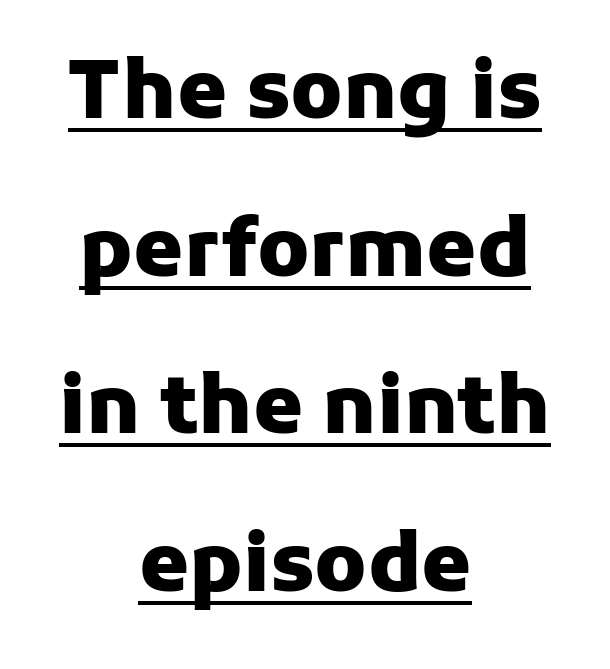
{"serif": "no", "italic": "no", "bold": "yes", "weight": "heavy", "width": "normal", "stroke_contrast": "low", "x_height": "medium", "monospaced": "no", "underline": "yes", "align": "center", "line_spacing": "loose", "line_spacing_ratio": 1.97, "letter_spacing": "normal", "letter_spacing_em": 0.0, "glyph_px": 80}
